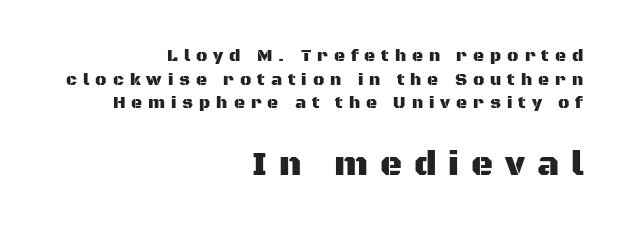
Q: Is the text italic (slanted)? A: No, it is upright.
Q: Is the typeface a serif or a sans-serif typeface? A: Sans-serif.
Q: Is the text underlined? A: No.
Q: How is the paragraph aligned? A: Right-aligned.
Q: Is the spacing between letters normal or unusually wide? A: Unusually wide.
Q: Is the spacing between lines tight, normal or loose? A: Normal.
Q: Which block of text is set in a larger size, the first (top) or the second (bottom)? A: The second (bottom) one.
Q: Width (condensed, normal, or wide)? A: Normal.
Q: Stroke contrast? A: Medium.
Q: x-height? A: Large.
Q: Monospaced? A: No.
